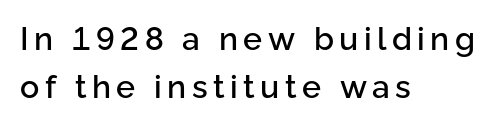
Q: Is the text italic (slanted)? A: No, it is upright.
Q: Is the typeface a serif or a sans-serif typeface? A: Sans-serif.
Q: Is the text underlined? A: No.
Q: How is the paragraph aligned? A: Left-aligned.
Q: Is the spacing between lines tight, normal or loose? A: Normal.
Q: Width (condensed, normal, or wide)? A: Normal.
Q: Stroke contrast? A: Low.
Q: x-height? A: Medium.
Q: Monospaced? A: No.
